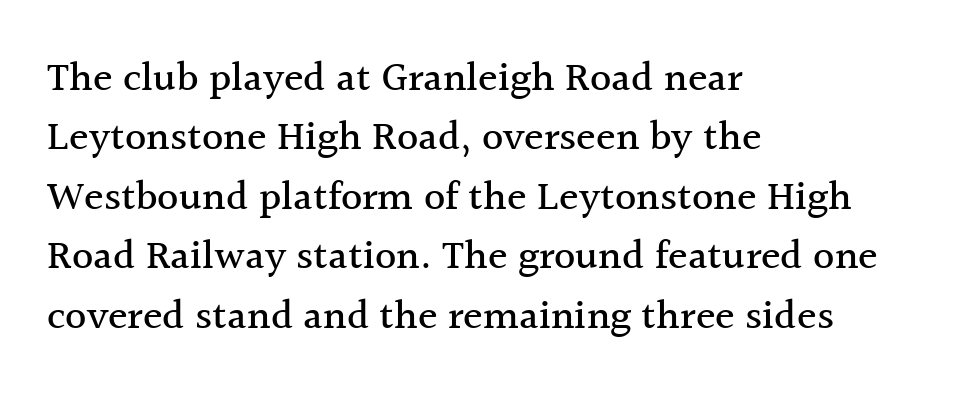
Q: Is the text italic (slanted)? A: No, it is upright.
Q: Is the typeface a serif or a sans-serif typeface? A: Serif.
Q: Is the text underlined? A: No.
Q: How is the paragraph aligned? A: Left-aligned.
Q: Is the spacing between letters normal or unusually wide? A: Normal.
Q: Is the spacing between lines tight, normal or loose? A: Normal.
Q: Width (condensed, normal, or wide)? A: Normal.
Q: x-height? A: Medium.
Q: Monospaced? A: No.
